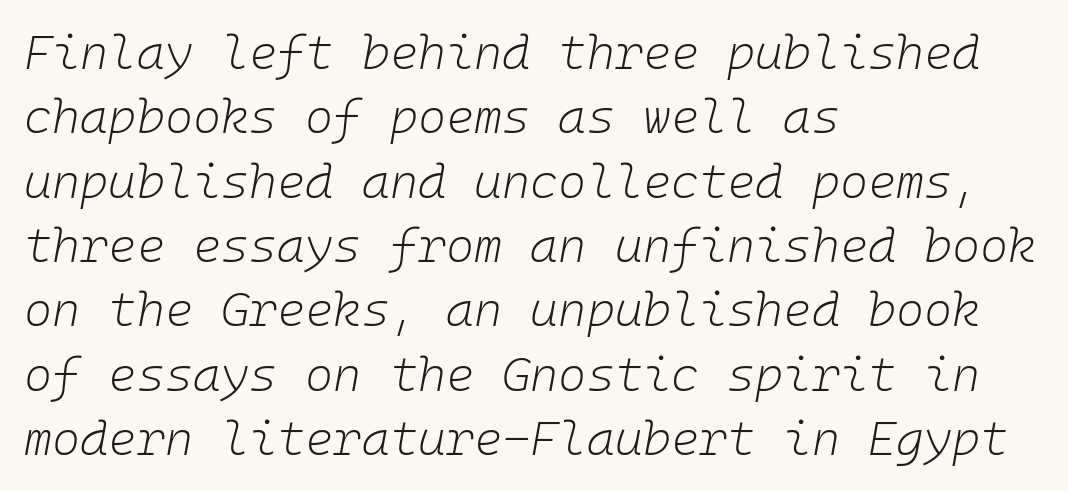
Glyph-to-glyph distance matches everyday printed text. Leading matches the norm, producing a regular column. The passage shown is not underscored anywhere. The cut favours lightness, reaching ordinary text weight at its darkest.
